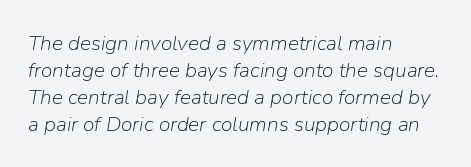
Q: Is the text bold? A: No.
Q: Is the text italic (slanted)? A: Yes, it leans right by about 9 degrees.
Q: Is the text underlined? A: No.
Q: How is the paragraph aligned? A: Left-aligned.
Q: Is the spacing between letters normal or unusually wide? A: Normal.
Q: Is the spacing between lines tight, normal or loose? A: Normal.
